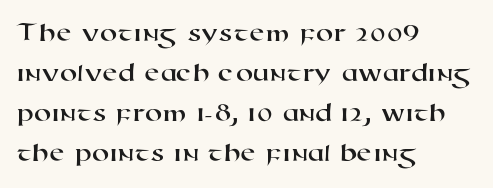
There is no visible air inserted between adjacent glyphs. The characters display no serif detailing; their extremities are plain. Leading matches the norm, producing a regular column. The space directly below the letters is spotless. Each letter keeps its own natural width here, so spacing adapts to shape. Where is the straight margin? On the left.
